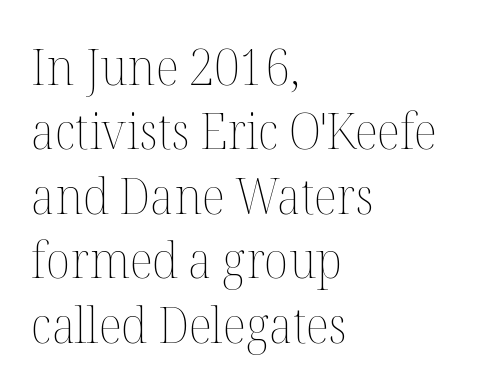
The image shows 50 px thin type, upright; set left-aligned, normal line spacing (1.29x), normal letter spacing, not underlined; medium stroke contrast and a medium x-height.
